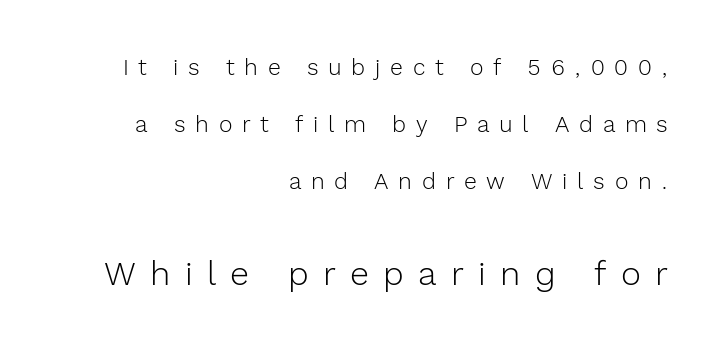
Caption: upper text group reduced, lower text group enlarged. Posture: vertical. Regarding serifs, this sample does without them. The compositor pushed each line to the right boundary.
